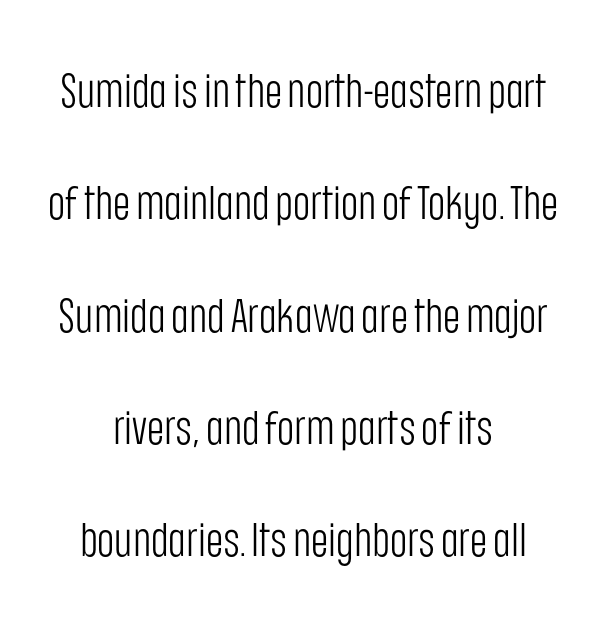
Q: Is the text bold? A: No.
Q: Is the text italic (slanted)? A: No, it is upright.
Q: Is the typeface a serif or a sans-serif typeface? A: Sans-serif.
Q: Is the text underlined? A: No.
Q: How is the paragraph aligned? A: Centered.
Q: Is the spacing between letters normal or unusually wide? A: Normal.
Q: Is the spacing between lines tight, normal or loose? A: Loose.
Q: Width (condensed, normal, or wide)? A: Condensed.
Q: Stroke contrast? A: Low.
Q: x-height? A: Large.
Q: Monospaced? A: No.
